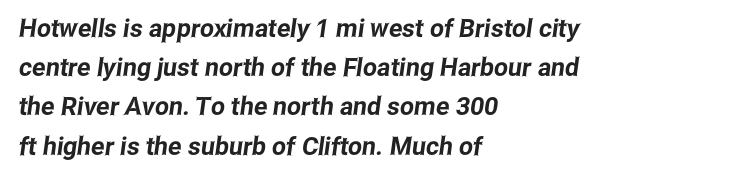
Q: Is the text underlined? A: No.
Q: How is the paragraph aligned? A: Left-aligned.
Q: Is the spacing between letters normal or unusually wide? A: Normal.
Q: Is the spacing between lines tight, normal or loose? A: Normal.
